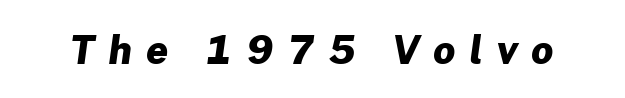
Q: Is the text bold? A: Yes.
Q: Is the typeface a serif or a sans-serif typeface? A: Sans-serif.
Q: Is the text underlined? A: No.
Q: Is the spacing between letters normal or unusually wide? A: Unusually wide.
Q: Width (condensed, normal, or wide)? A: Normal.
Q: Stroke contrast? A: Low.
Q: x-height? A: Medium.
Q: Monospaced? A: No.
